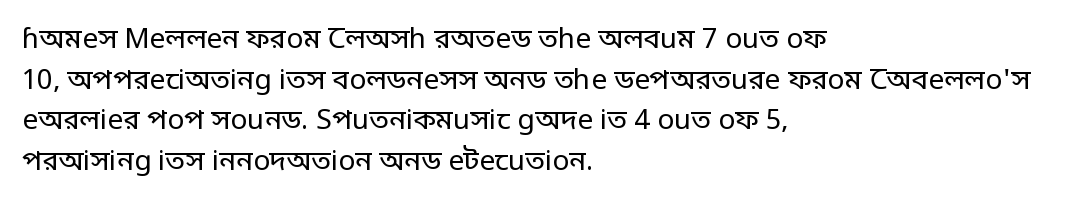
The image shows 28 px regular-weight, condensed sans-serif type, upright; set left-aligned, normal line spacing (1.45x), normal letter spacing, not underlined; low stroke contrast.
